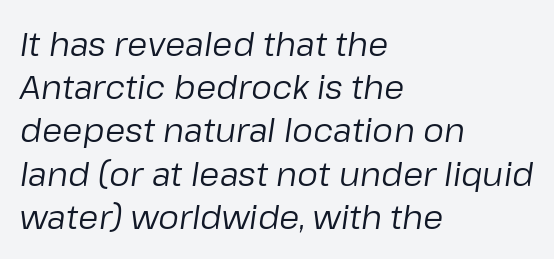
The image shows 33 px regular-weight type, italic (leaning right); set left-aligned, normal line spacing (1.31x), normal letter spacing, not underlined; low stroke contrast and a medium x-height.
